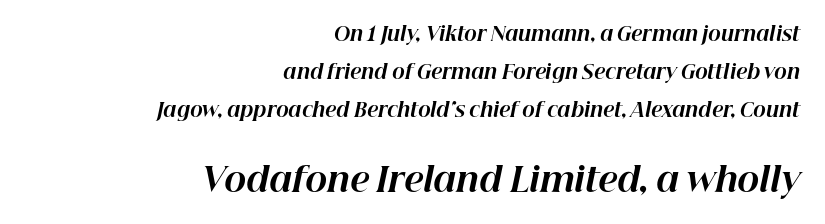
Is there much room between lines? Yes — plenty of vertical air separates them. Does the bottom block carry the larger type? Yes, it does. You could not count columns in this text — the font is proportionally spaced. One-word summary of the alignment: right. Standard letterfit; no display-style spreading of the glyphs.
